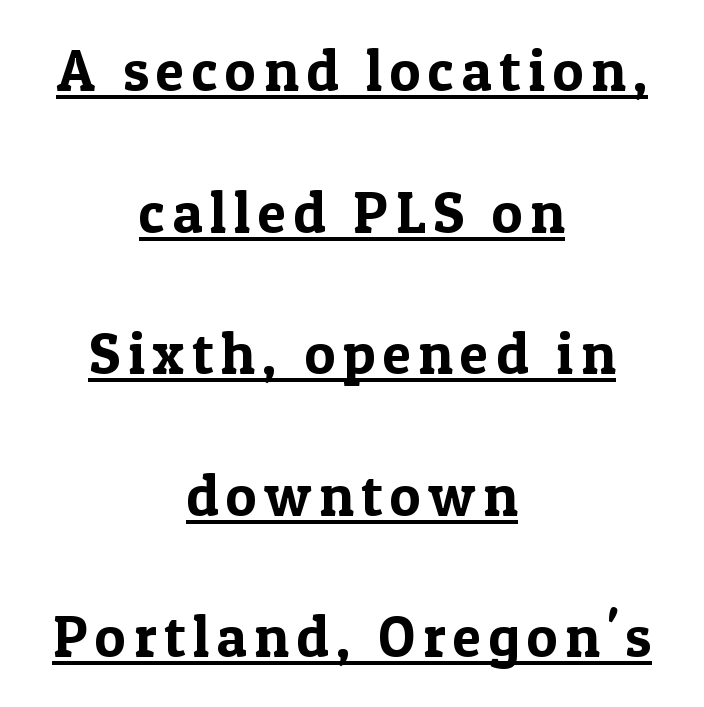
Notice the wide empty band between every row — that's loose leading. Leftover space on each line is divided equally before and after the words. Characters remain perfectly vertical along every line. Looks like someone drew a line under every word here. Spacing verdict: proportional, widths tailored to each character. This rendering employs a face with finishing strokes, i.e., a serif.
